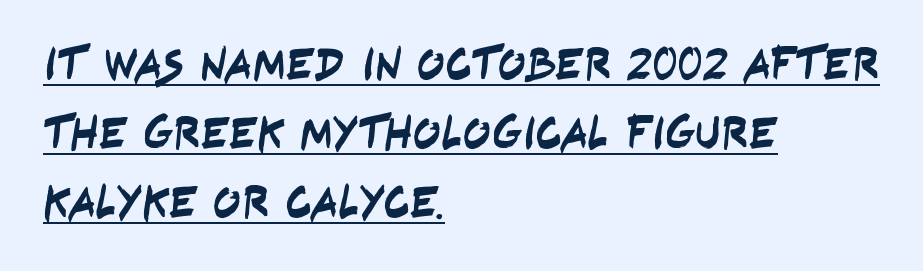
{"serif": "no", "width": "condensed", "stroke_contrast": "low", "x_height": "large", "monospaced": "no", "underline": "yes", "align": "left", "line_spacing": "normal", "line_spacing_ratio": 1.5, "letter_spacing": "normal", "letter_spacing_em": 0.0, "glyph_px": 46}
